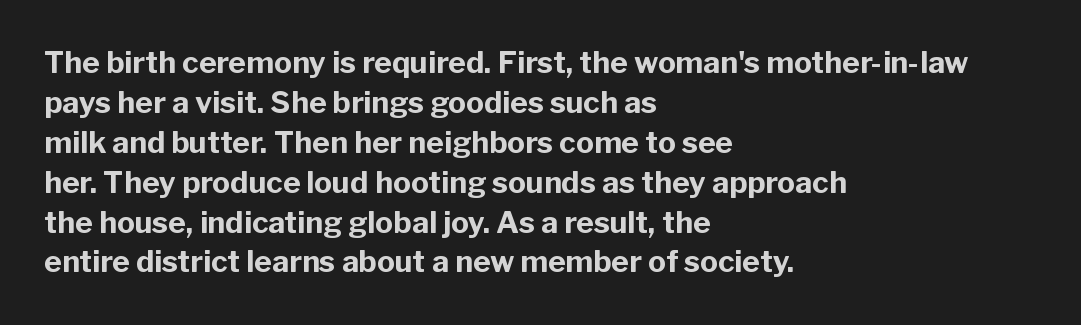
{"serif": "no", "italic": "no", "bold": "yes", "weight": "bold", "width": "normal", "stroke_contrast": "low", "x_height": "medium", "monospaced": "no", "underline": "no", "align": "left", "line_spacing": "normal", "line_spacing_ratio": 1.33, "letter_spacing": "normal", "letter_spacing_em": 0.0, "glyph_px": 30}
